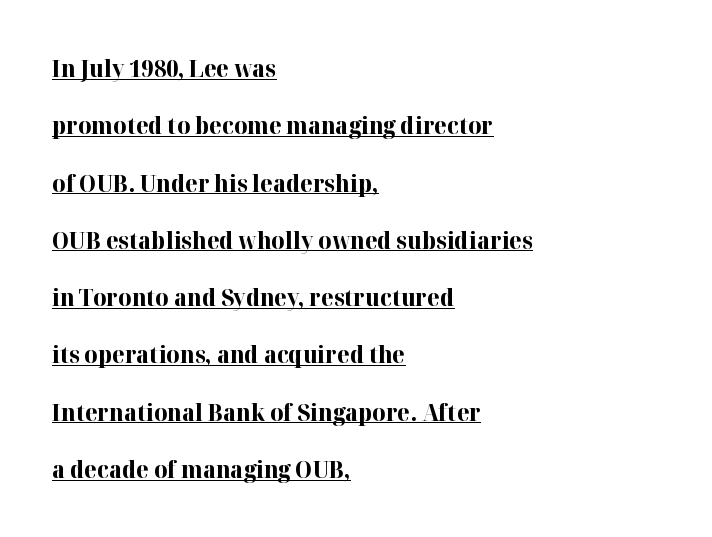
{"italic": "no", "bold": "yes", "underline": "yes", "align": "left", "line_spacing": "loose", "line_spacing_ratio": 2.49, "letter_spacing": "normal", "letter_spacing_em": 0.0, "glyph_px": 23}
